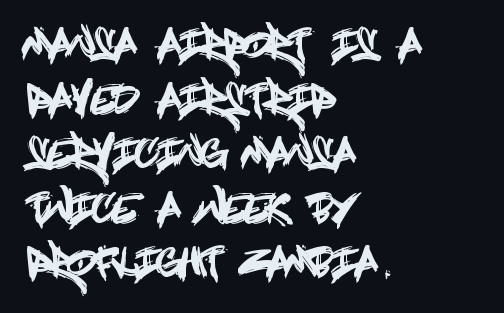
Q: Is the text italic (slanted)? A: Yes.
Q: Is the typeface a serif or a sans-serif typeface? A: Sans-serif.
Q: Is the text underlined? A: No.
Q: How is the paragraph aligned? A: Left-aligned.
Q: Is the spacing between letters normal or unusually wide? A: Normal.
Q: Is the spacing between lines tight, normal or loose? A: Normal.
Q: Width (condensed, normal, or wide)? A: Condensed.
Q: x-height? A: Large.
